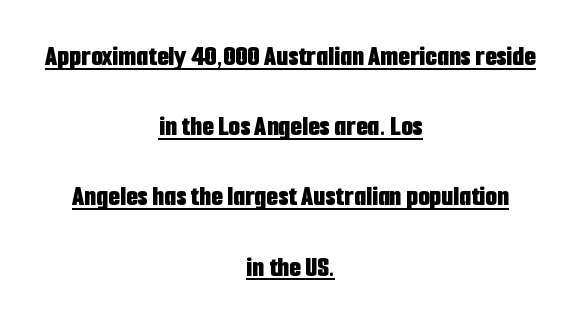
This is heavy type, rendered in bold. This sample is center-justified, so both line endings float freely. Loosely led — the rows are spread out. You can tell it's not italic because the verticals are truly vertical.
